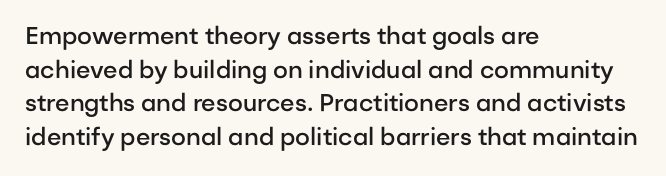
{"italic": "no", "bold": "semi", "underline": "no", "align": "left", "line_spacing": "normal", "line_spacing_ratio": 1.4, "letter_spacing": "normal", "letter_spacing_em": 0.0, "glyph_px": 24}
